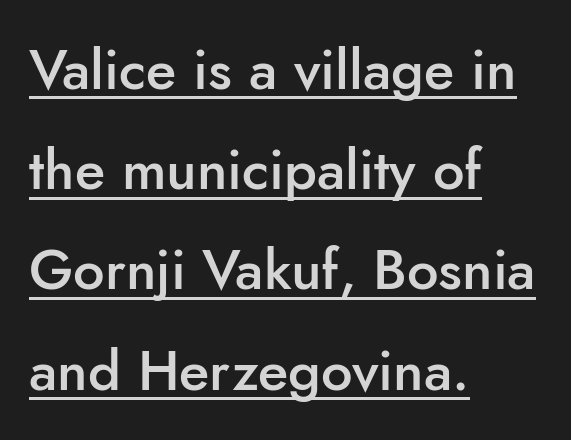
The image shows 56 px semibold sans-serif type, upright; set left-aligned, line spacing 1.79x, normal letter spacing, underlined; low stroke contrast and a small x-height.
